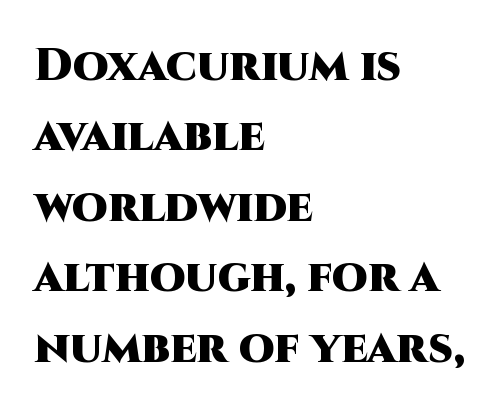
Varying glyph widths throughout — classic text-font behaviour. Look at the tracking — it's just the regular setting, nothing added. A bare baseline throughout the passage. Short and long lines alike share a common starting point at left. In terms of posture, this sample is upright.
